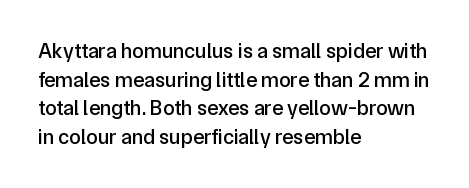
{"italic": "no", "underline": "no", "align": "left", "line_spacing": "normal", "line_spacing_ratio": 1.36, "letter_spacing": "normal", "letter_spacing_em": 0.0, "glyph_px": 21}
